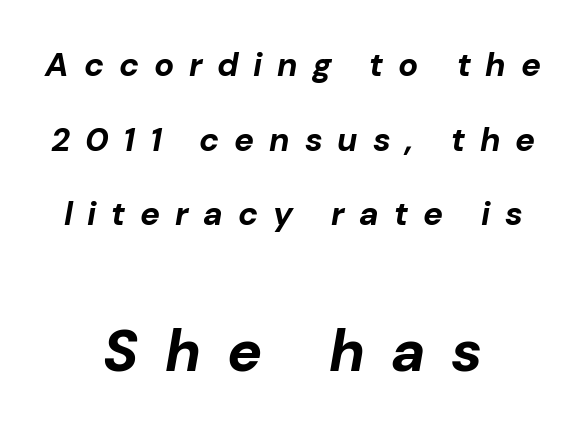
The image shows 58 px bold type, italic (leaning right); set centered, loose line spacing (2.26x), unusually wide letter spacing (+0.45 em), not underlined; the second (bottom) block is 1.76x larger; low stroke contrast and a medium x-height.
